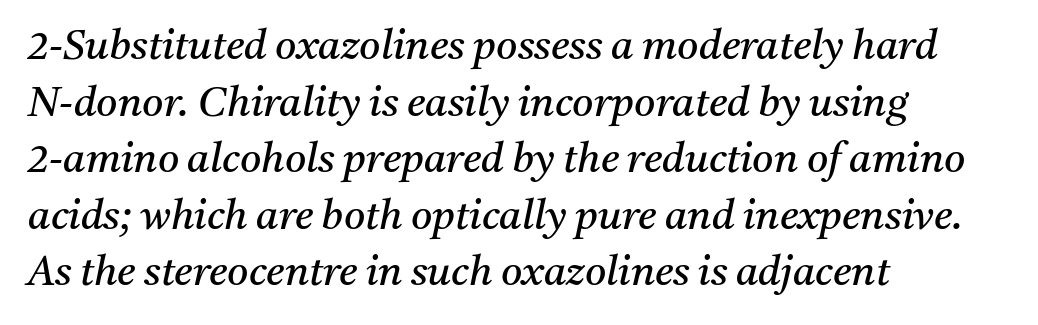
{"serif": "yes", "italic": "yes", "lean": "right", "slant_degrees": 11, "bold": "no", "weight": "regular", "width": "normal", "stroke_contrast": "medium", "x_height": "medium", "monospaced": "no", "underline": "no", "align": "left", "line_spacing": "normal", "line_spacing_ratio": 1.38, "letter_spacing": "normal", "letter_spacing_em": 0.0, "glyph_px": 41}
